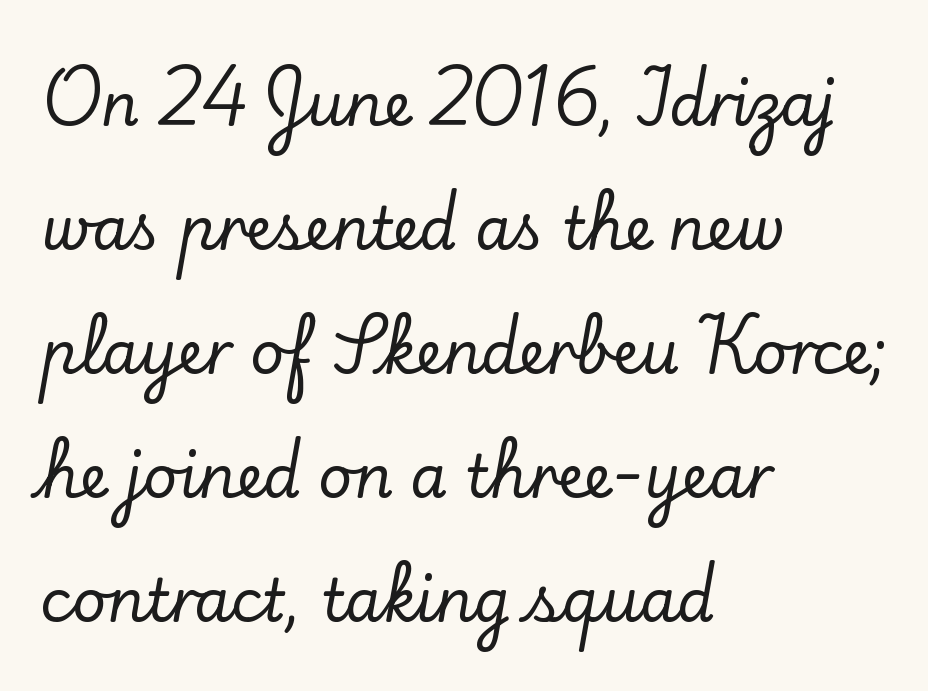
Q: Is the text italic (slanted)? A: Yes.
Q: Is the typeface a serif or a sans-serif typeface? A: Serif.
Q: Is the text underlined? A: No.
Q: How is the paragraph aligned? A: Left-aligned.
Q: Is the spacing between letters normal or unusually wide? A: Normal.
Q: Is the spacing between lines tight, normal or loose? A: Loose.
Q: Width (condensed, normal, or wide)? A: Normal.
Q: Stroke contrast? A: Low.
Q: x-height? A: Small.
Q: Monospaced? A: No.
